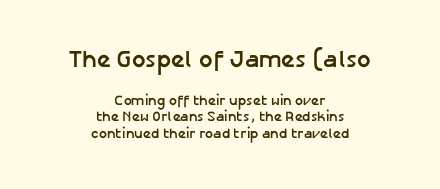
The image shows 24 px bold type, upright; set centered, line spacing 1.16x, normal letter spacing, not underlined; the first (top) block is 1.71x larger.
